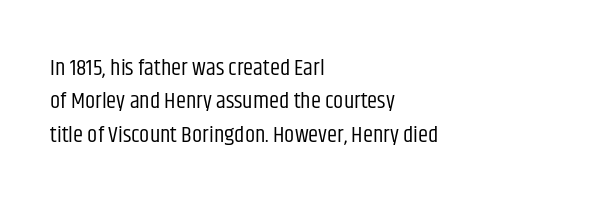
Q: Is the text bold? A: No.
Q: Is the text italic (slanted)? A: No, it is upright.
Q: Is the text underlined? A: No.
Q: How is the paragraph aligned? A: Left-aligned.
Q: Is the spacing between letters normal or unusually wide? A: Normal.
Q: Is the spacing between lines tight, normal or loose? A: Normal.
